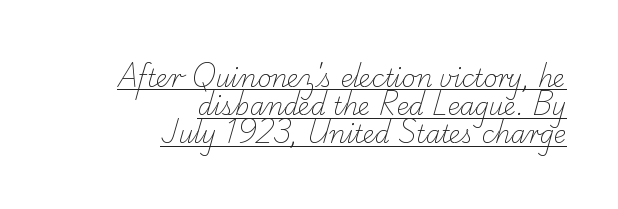
Q: Is the text bold? A: No.
Q: Is the text underlined? A: Yes.
Q: How is the paragraph aligned? A: Right-aligned.
Q: Is the spacing between letters normal or unusually wide? A: Normal.
